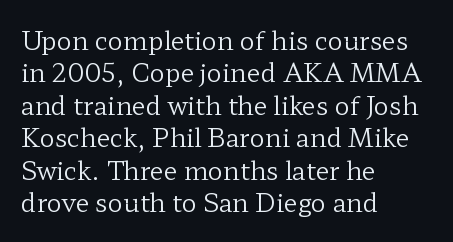
The words here are not underlined. Whoever set this chose a conventional vertical rhythm. Honestly, the letter spacing is just normal — you wouldn't notice it. Tall strokes in this sample are plumb rather than angled. Compared with a centered layout, this one pins lines to the left instead. The weight tops out at a normal text grade.
